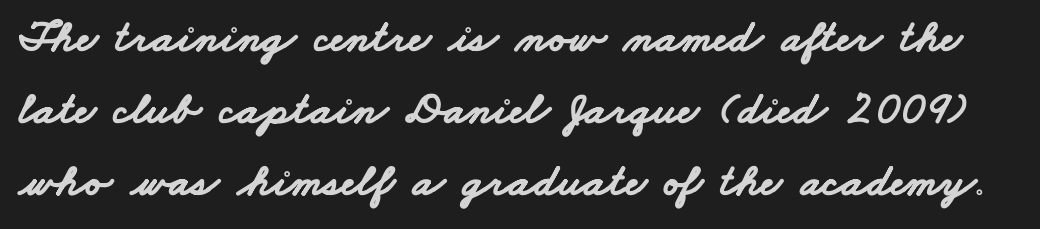
{"serif": "no", "bold": "yes", "weight": "bold", "width": "wide", "stroke_contrast": "low", "x_height": "small", "monospaced": "no", "underline": "no", "line_spacing": "normal", "line_spacing_ratio": 1.56, "letter_spacing": "normal", "letter_spacing_em": 0.0, "glyph_px": 46}
